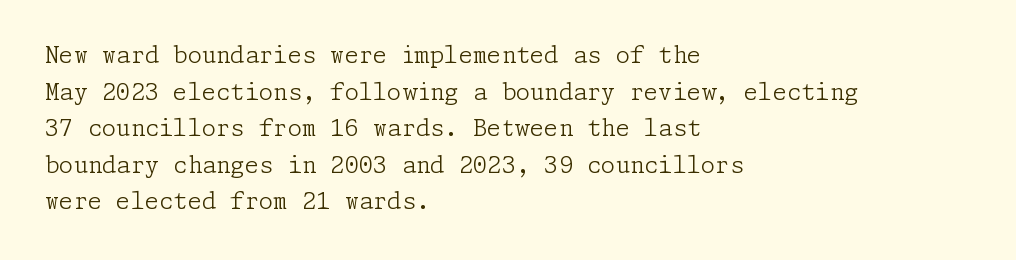
Notice how descenders clear the ascenders below comfortably — that's standard leading. Heft: none added — not bold. Posture: upright roman. The tracking reads as untouched default to a designer's eye. If you drew a ruler down the left edge, every line would touch it.
